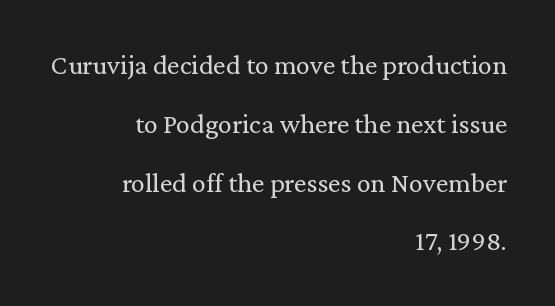
{"serif": "yes", "italic": "no", "bold": "no", "weight": "regular", "width": "normal", "stroke_contrast": "low", "x_height": "medium", "monospaced": "no", "underline": "no", "align": "right", "line_spacing": "loose", "line_spacing_ratio": 2.1, "letter_spacing": "normal", "letter_spacing_em": 0.0, "glyph_px": 28}
